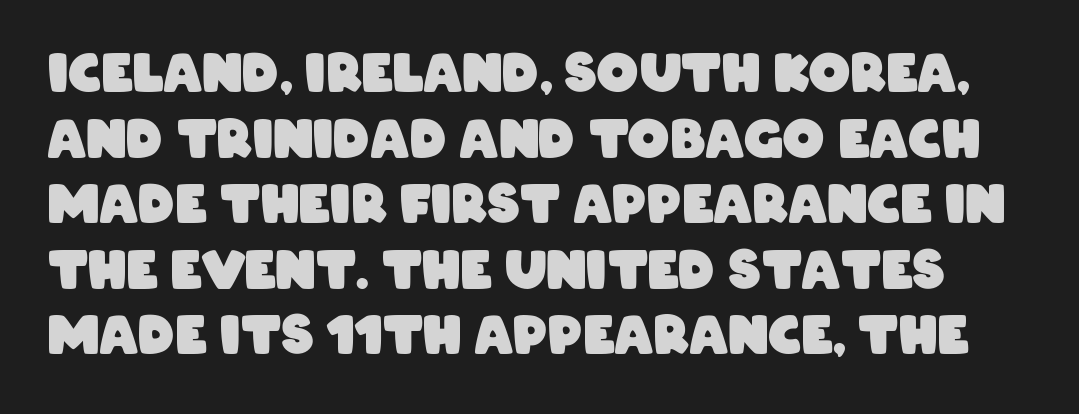
{"serif": "no", "bold": "yes", "weight": "heavy", "width": "condensed", "stroke_contrast": "low", "x_height": "large", "monospaced": "no", "underline": "no", "line_spacing": "normal", "line_spacing_ratio": 1.26, "letter_spacing": "normal", "letter_spacing_em": 0.0, "glyph_px": 52}
